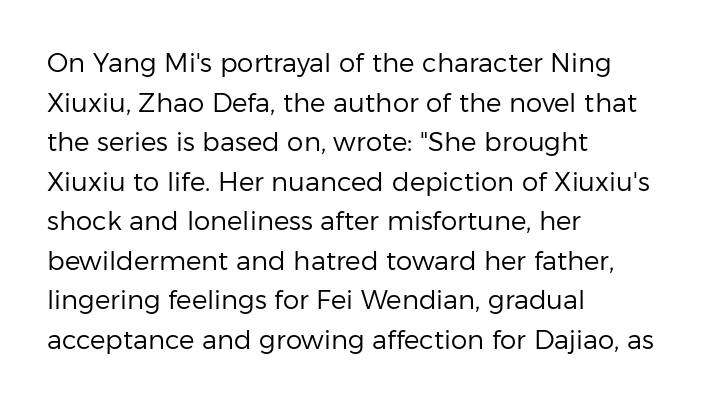
The image shows 26 px text type, upright; set left-aligned, normal line spacing (1.52x), normal letter spacing, not underlined.
